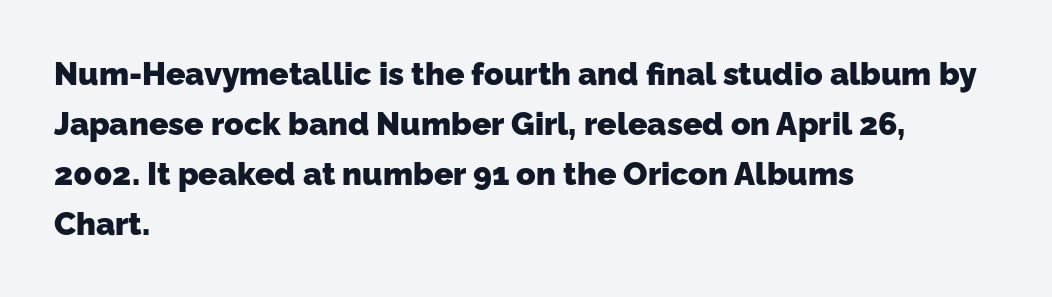
{"serif": "no", "bold": "yes", "weight": "heavy", "width": "normal", "stroke_contrast": "low", "x_height": "medium", "monospaced": "no", "underline": "no", "align": "left", "line_spacing": "normal", "line_spacing_ratio": 1.56, "letter_spacing": "normal", "letter_spacing_em": 0.0, "glyph_px": 32}
